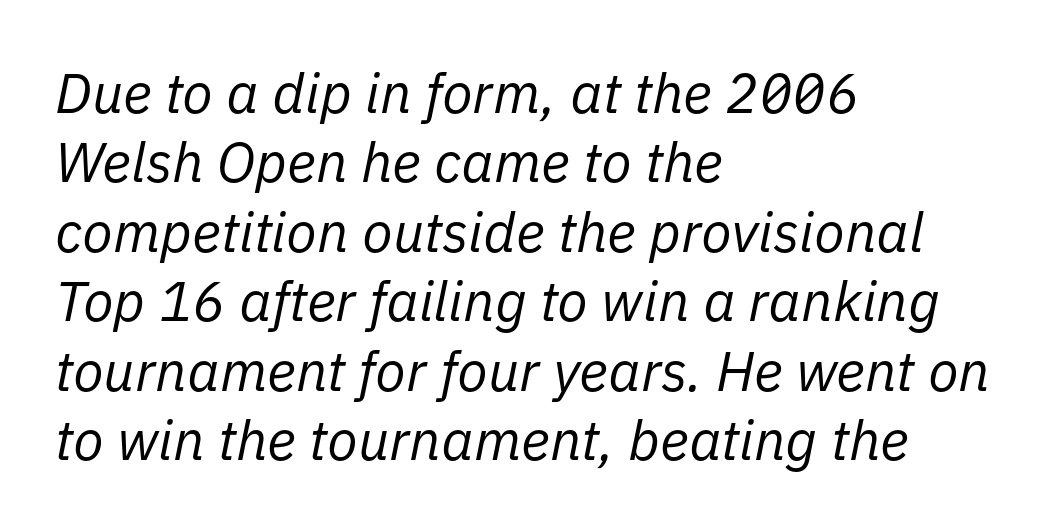
This sample uses an oblique cut, with every glyph tilted off the vertical. A typesetter would call this zero additional tracking. Typeset ragged right — the left edge is the straight one. The rendering uses natural spacing where letterforms have individual widths. Think standard paragraph weight, or any step lighter than that.
